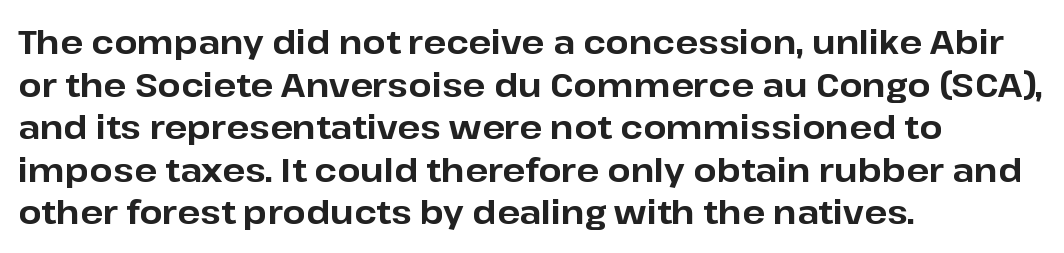
{"serif": "no", "italic": "no", "bold": "yes", "weight": "bold", "width": "normal", "stroke_contrast": "low", "x_height": "medium", "monospaced": "no", "underline": "no", "align": "left", "line_spacing": "normal", "line_spacing_ratio": 1.29, "letter_spacing": "normal", "letter_spacing_em": 0.0, "glyph_px": 33}
